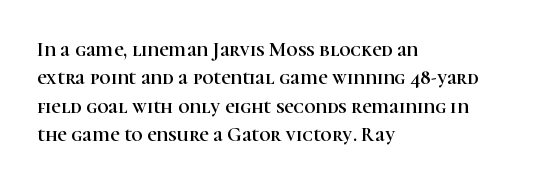
{"italic": "no", "underline": "no", "align": "left", "line_spacing": "normal", "line_spacing_ratio": 1.42, "letter_spacing": "normal", "letter_spacing_em": 0.0, "glyph_px": 20}
